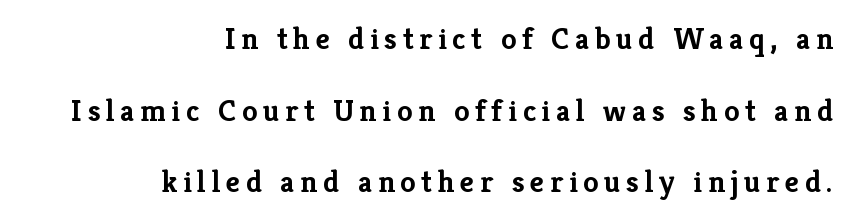
{"serif": "yes", "italic": "no", "bold": "yes", "weight": "semibold", "width": "normal", "stroke_contrast": "low", "x_height": "medium", "monospaced": "no", "underline": "no", "align": "right", "line_spacing": "loose", "line_spacing_ratio": 2.31, "glyph_px": 31}
